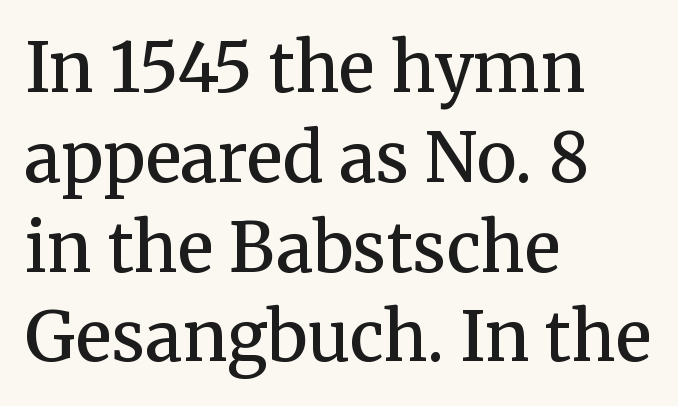
Q: Is the text bold? A: Semi-bold.
Q: Is the text italic (slanted)? A: No, it is upright.
Q: Is the typeface a serif or a sans-serif typeface? A: Serif.
Q: Is the text underlined? A: No.
Q: How is the paragraph aligned? A: Left-aligned.
Q: Is the spacing between letters normal or unusually wide? A: Normal.
Q: Is the spacing between lines tight, normal or loose? A: Normal.
Q: Width (condensed, normal, or wide)? A: Normal.
Q: Stroke contrast? A: Medium.
Q: x-height? A: Medium.
Q: Monospaced? A: No.
